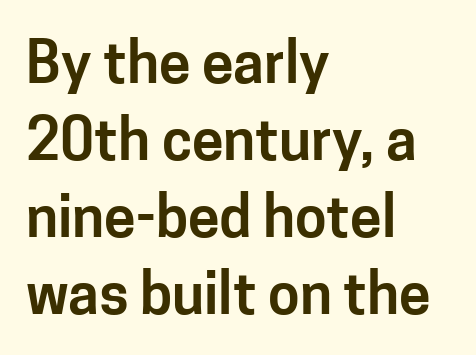
Q: Is the text italic (slanted)? A: No, it is upright.
Q: Is the typeface a serif or a sans-serif typeface? A: Sans-serif.
Q: Is the text underlined? A: No.
Q: How is the paragraph aligned? A: Left-aligned.
Q: Is the spacing between letters normal or unusually wide? A: Normal.
Q: Is the spacing between lines tight, normal or loose? A: Normal.
Q: Width (condensed, normal, or wide)? A: Normal.
Q: Stroke contrast? A: Low.
Q: x-height? A: Medium.
Q: Monospaced? A: No.
